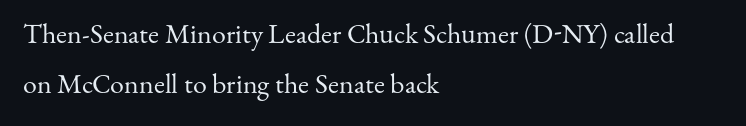
Typeset ragged right — the left edge is the straight one. These lines were composed using upright roman letters. The font family rendered here belongs to the serif group. Glyph-to-glyph distance matches everyday printed text. The typesetting does not lean heavy: it is not bold.
